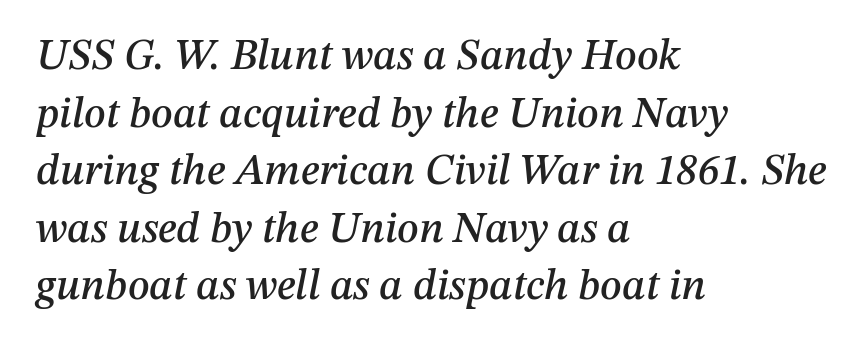
Tall strokes in this sample are angled rather than plumb. This sample is left-justified, so line endings fall wherever the words run out. What's the leading like? Ordinary, nothing unusual. The specimen omits any rule beneath the text block's lines.
